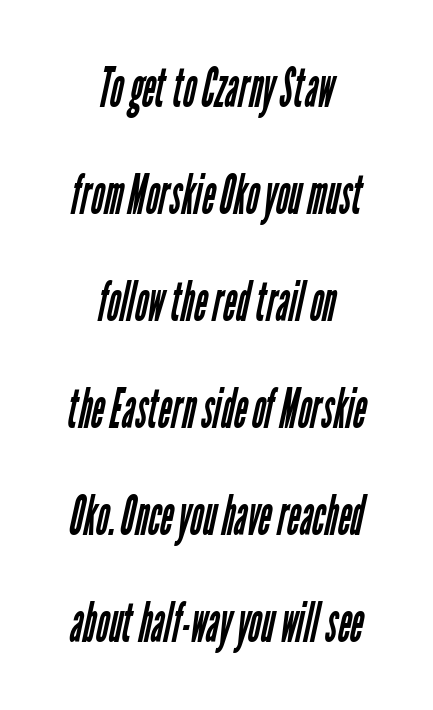
The image shows 56 px regular-weight, condensed sans-serif type; set centered, loose line spacing (1.91x), normal letter spacing, not underlined; low stroke contrast and a medium x-height.
